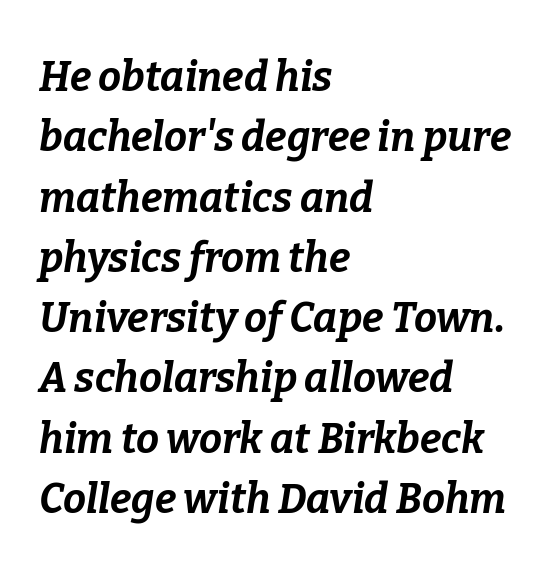
The image shows 41 px bold type, italic (leaning right); set left-aligned, normal line spacing (1.47x), normal letter spacing, not underlined; low stroke contrast and a medium x-height.
